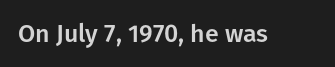
If you drew a line through each stem, it would be perfectly vertical. Characters follow at the spacing the type designer built in. The words here are not underlined.
